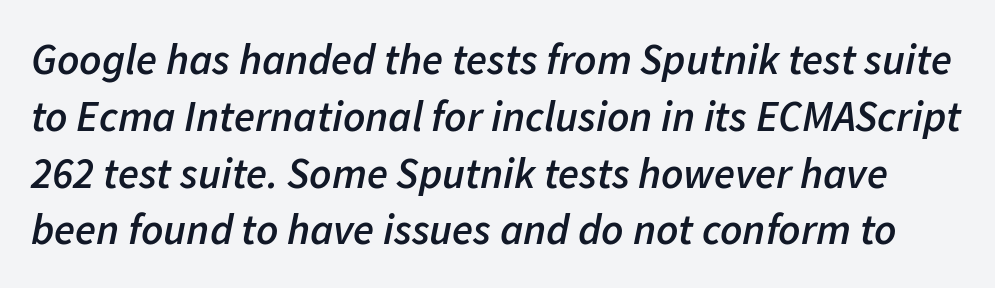
Q: Is the text bold? A: Semi-bold.
Q: Is the text italic (slanted)? A: Yes, it leans right by about 11 degrees.
Q: Is the text underlined? A: No.
Q: Is the spacing between letters normal or unusually wide? A: Normal.
Q: Is the spacing between lines tight, normal or loose? A: Normal.
Q: Width (condensed, normal, or wide)? A: Normal.
Q: Stroke contrast? A: Low.
Q: x-height? A: Medium.
Q: Monospaced? A: No.
